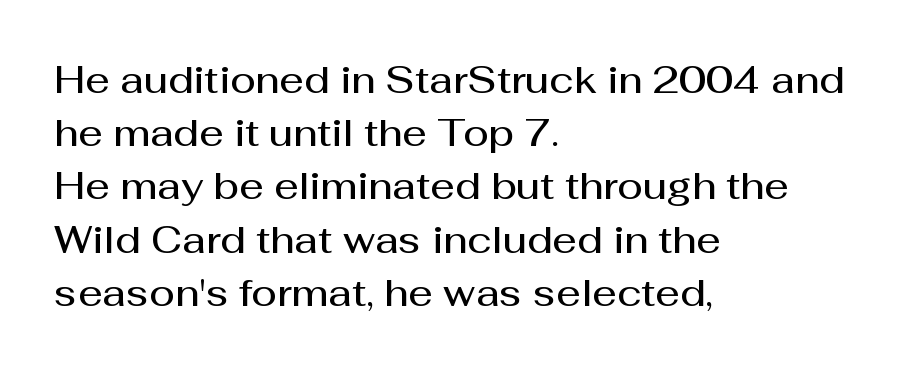
The font's upright variant was chosen for this text. Horizontal bands of white between lines are of average thickness. Is this a sans? Yes — the strokes have no serifs. The lines are quadded left. Between one letter and the next there's only the usual sliver of space.
